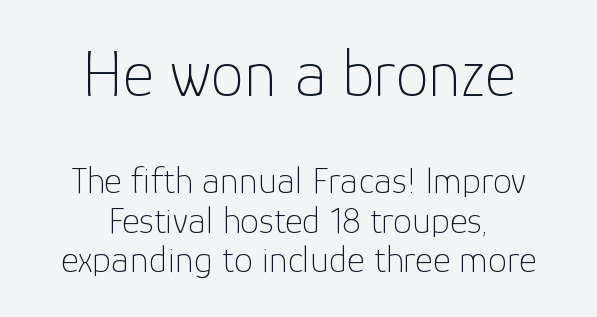
Q: Is the text bold? A: No.
Q: Is the text italic (slanted)? A: No, it is upright.
Q: Is the typeface a serif or a sans-serif typeface? A: Sans-serif.
Q: Is the text underlined? A: No.
Q: How is the paragraph aligned? A: Centered.
Q: Is the spacing between letters normal or unusually wide? A: Normal.
Q: Is the spacing between lines tight, normal or loose? A: Tight.
Q: Which block of text is set in a larger size, the first (top) or the second (bottom)? A: The first (top) one.
Q: Width (condensed, normal, or wide)? A: Normal.
Q: Stroke contrast? A: Low.
Q: x-height? A: Medium.
Q: Monospaced? A: No.
